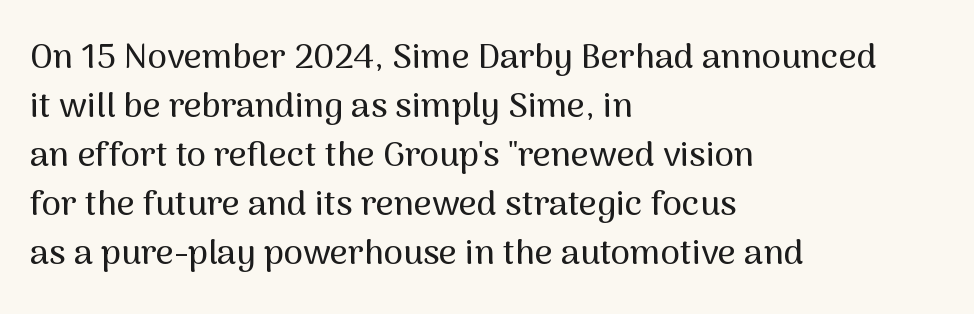
{"serif": "no", "italic": "no", "width": "normal", "stroke_contrast": "medium", "x_height": "medium", "monospaced": "no", "underline": "no", "align": "left", "line_spacing": "normal", "line_spacing_ratio": 1.4, "letter_spacing": "normal", "letter_spacing_em": 0.0, "glyph_px": 35}
